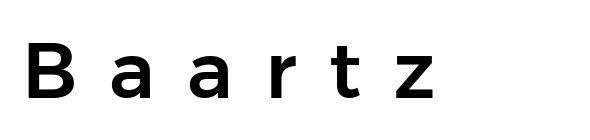
{"serif": "no", "italic": "no", "width": "normal", "stroke_contrast": "low", "x_height": "medium", "monospaced": "no", "underline": "no", "letter_spacing": "wide", "letter_spacing_em": 0.41, "glyph_px": 78}
